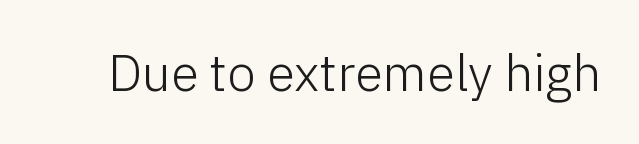
The image shows 51 px light sans-serif type, upright; set normal letter spacing, not underlined; low stroke contrast and a medium x-height.
